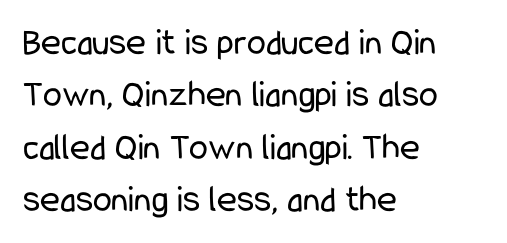
{"serif": "no", "italic": "no", "bold": "no", "weight": "regular", "width": "condensed", "stroke_contrast": "low", "x_height": "medium", "monospaced": "no", "underline": "no", "align": "left", "line_spacing": "normal", "line_spacing_ratio": 1.38, "letter_spacing": "normal", "letter_spacing_em": 0.0, "glyph_px": 38}
